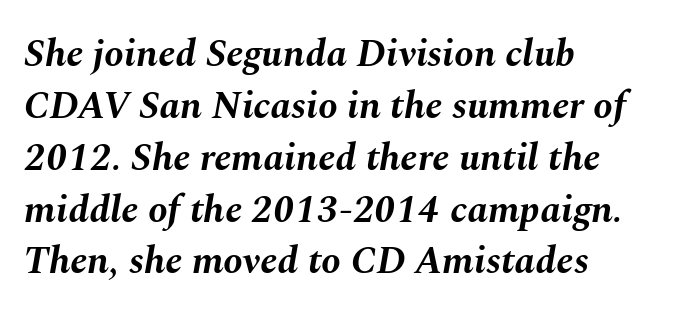
The image shows 39 px bold type, italic (leaning right); set left-aligned, normal line spacing (1.33x), normal letter spacing, not underlined; medium stroke contrast and a medium x-height.
